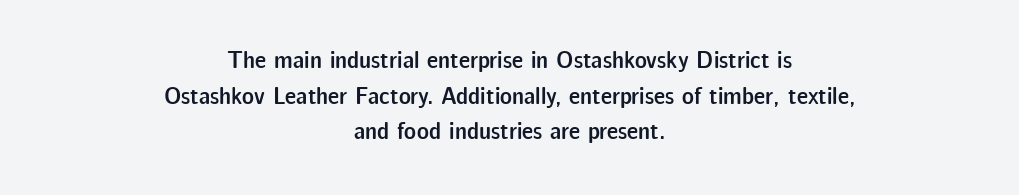
The image shows 25 px text type, upright; set centered, normal line spacing (1.43x), normal letter spacing, not underlined.
